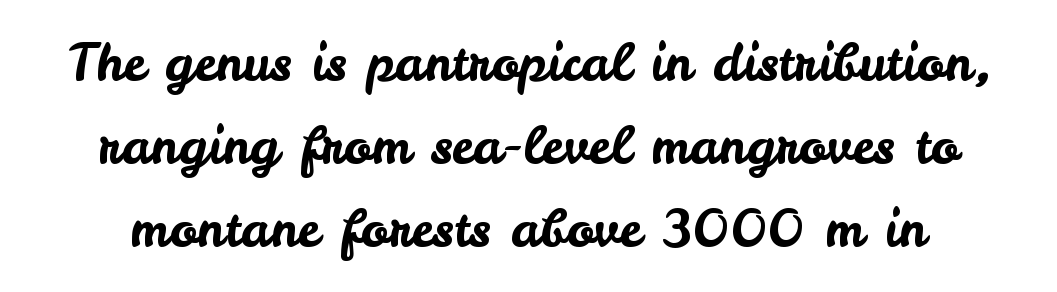
{"serif": "no", "width": "normal", "stroke_contrast": "low", "x_height": "small", "monospaced": "no", "underline": "no", "line_spacing": "normal", "line_spacing_ratio": 1.63, "letter_spacing": "normal", "letter_spacing_em": 0.0, "glyph_px": 51}
